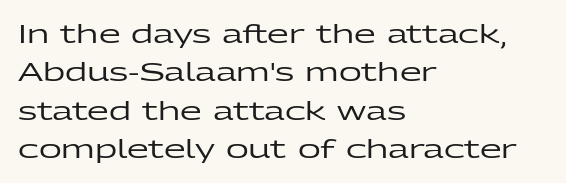
Q: Is the text italic (slanted)? A: No, it is upright.
Q: Is the text underlined? A: No.
Q: How is the paragraph aligned? A: Left-aligned.
Q: Is the spacing between letters normal or unusually wide? A: Normal.
Q: Is the spacing between lines tight, normal or loose? A: Normal.
